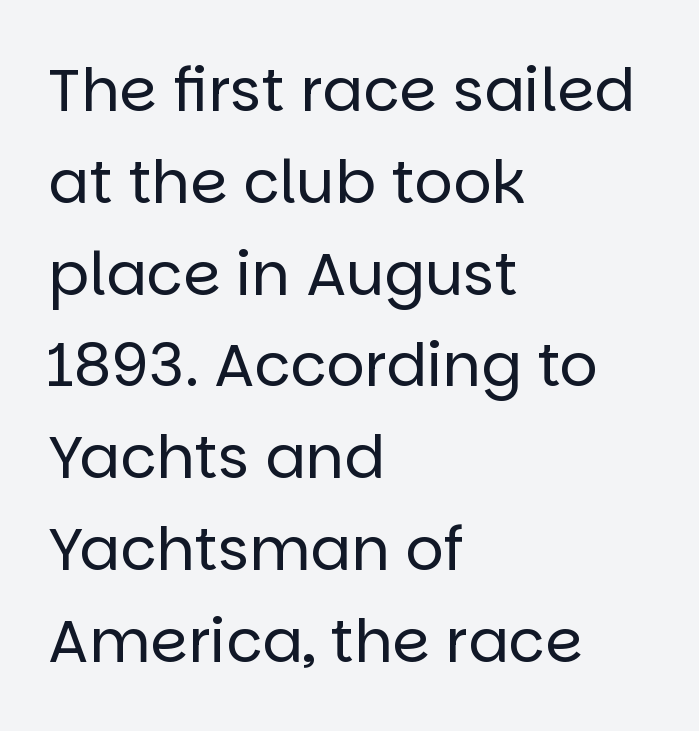
Q: Is the text bold? A: No.
Q: Is the text italic (slanted)? A: No, it is upright.
Q: Is the typeface a serif or a sans-serif typeface? A: Sans-serif.
Q: Is the text underlined? A: No.
Q: How is the paragraph aligned? A: Left-aligned.
Q: Is the spacing between letters normal or unusually wide? A: Normal.
Q: Is the spacing between lines tight, normal or loose? A: Normal.
Q: Width (condensed, normal, or wide)? A: Normal.
Q: Stroke contrast? A: Low.
Q: x-height? A: Large.
Q: Monospaced? A: No.
